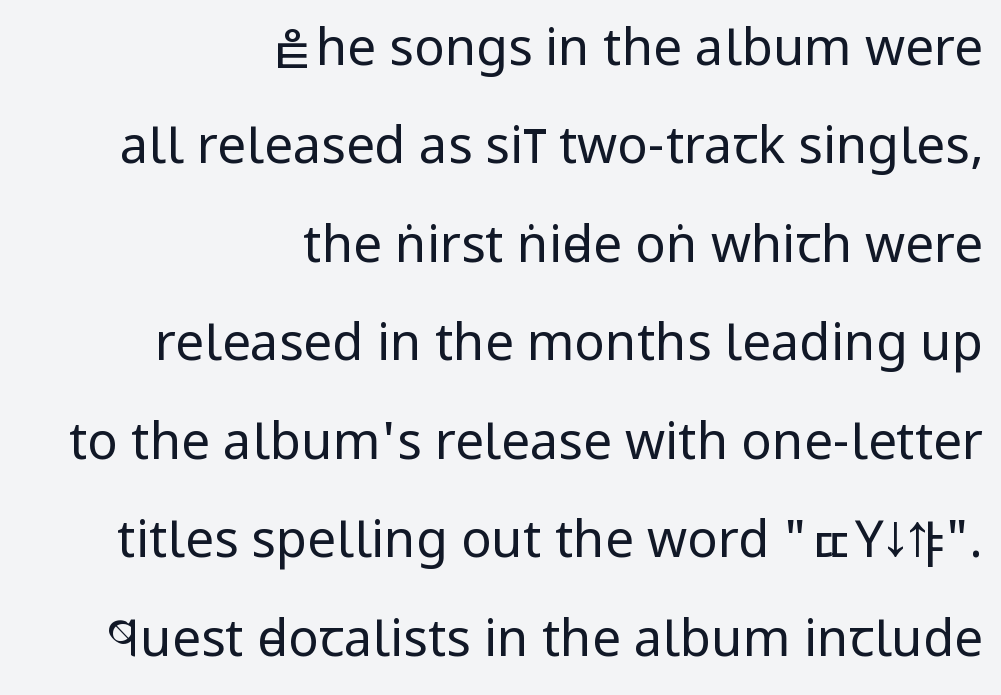
Q: Is the text bold? A: No.
Q: Is the text italic (slanted)? A: No, it is upright.
Q: Is the typeface a serif or a sans-serif typeface? A: Sans-serif.
Q: Is the text underlined? A: No.
Q: How is the paragraph aligned? A: Right-aligned.
Q: Is the spacing between letters normal or unusually wide? A: Normal.
Q: Is the spacing between lines tight, normal or loose? A: Loose.
Q: Width (condensed, normal, or wide)? A: Condensed.
Q: Stroke contrast? A: Low.
Q: x-height? A: Large.
Q: Monospaced? A: No.
